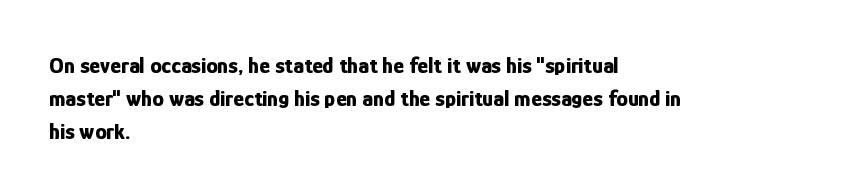
The gaps between neighbouring characters are ordinary and unremarkable. A dark, heavy texture on the line: the type is bold. Leftover space on each line is placed entirely after the last word. Reading down the column, the eye jumps a familiar distance to each next line. This is the regular roman posture of the typeface.
